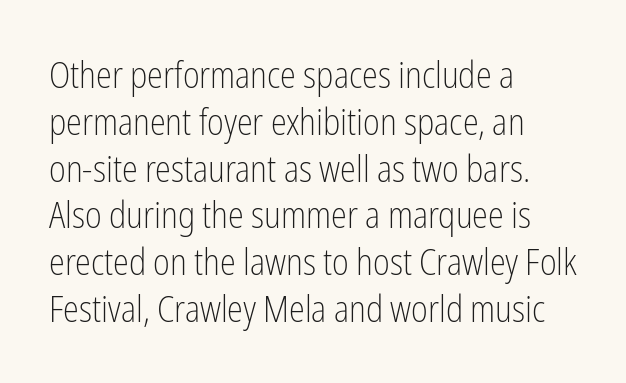
Q: Is the text bold? A: No.
Q: Is the text italic (slanted)? A: No, it is upright.
Q: Is the typeface a serif or a sans-serif typeface? A: Sans-serif.
Q: Is the text underlined? A: No.
Q: How is the paragraph aligned? A: Left-aligned.
Q: Is the spacing between letters normal or unusually wide? A: Normal.
Q: Is the spacing between lines tight, normal or loose? A: Normal.
Q: Width (condensed, normal, or wide)? A: Condensed.
Q: Stroke contrast? A: Low.
Q: x-height? A: Medium.
Q: Monospaced? A: No.
